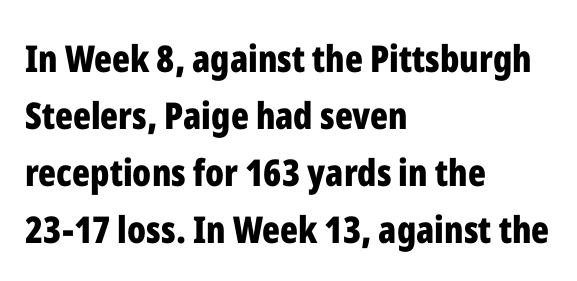
Q: Is the text bold? A: Yes.
Q: Is the text italic (slanted)? A: No, it is upright.
Q: Is the typeface a serif or a sans-serif typeface? A: Sans-serif.
Q: Is the text underlined? A: No.
Q: How is the paragraph aligned? A: Left-aligned.
Q: Is the spacing between letters normal or unusually wide? A: Normal.
Q: Is the spacing between lines tight, normal or loose? A: Normal.
Q: Width (condensed, normal, or wide)? A: Condensed.
Q: Stroke contrast? A: Low.
Q: x-height? A: Medium.
Q: Monospaced? A: No.
